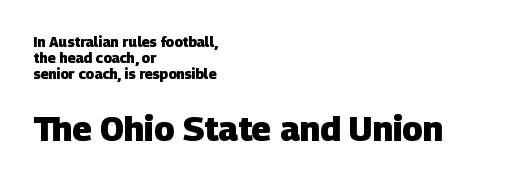
Typesetter's note: full bold, strokes at maximum text heaviness. Every row of glyphs begins at an identical x-position on the left. I'd call this a sans setting — the letters go barefoot. Between these two stacked blocks, the lower one wins on size.
